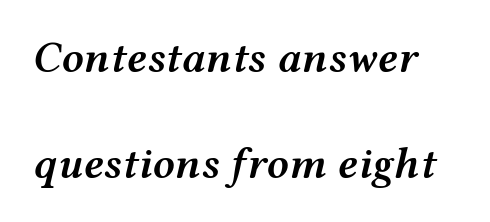
Designer's note — italics engaged. Clear beneath every line of the passage. The letters advance in unequal steps, a hallmark of proportional type. Each new line begins a long way beneath the previous one. The rendering uses a semibold face; strokes are thickened but not to full bold. Short note: letters normally spaced.
